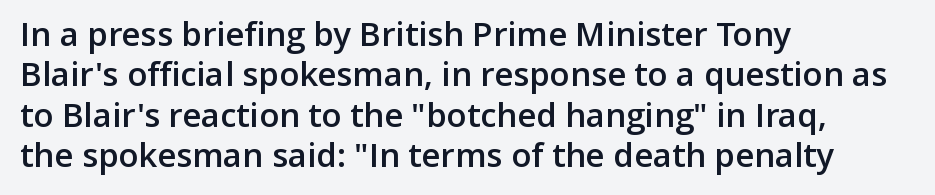
{"serif": "no", "italic": "no", "bold": "semi", "weight": "semibold", "width": "normal", "stroke_contrast": "low", "x_height": "medium", "monospaced": "no", "underline": "no", "align": "left", "line_spacing_ratio": 1.22, "letter_spacing": "normal", "letter_spacing_em": 0.0, "glyph_px": 33}
